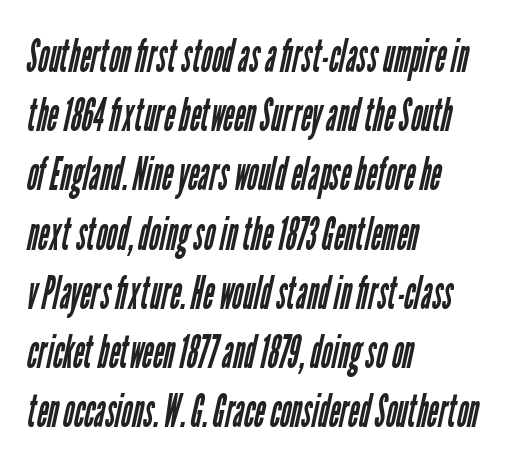
Q: Is the text bold? A: No.
Q: Is the typeface a serif or a sans-serif typeface? A: Sans-serif.
Q: Is the text underlined? A: No.
Q: How is the paragraph aligned? A: Left-aligned.
Q: Is the spacing between letters normal or unusually wide? A: Normal.
Q: Is the spacing between lines tight, normal or loose? A: Normal.
Q: Width (condensed, normal, or wide)? A: Condensed.
Q: Stroke contrast? A: Low.
Q: x-height? A: Medium.
Q: Monospaced? A: No.
